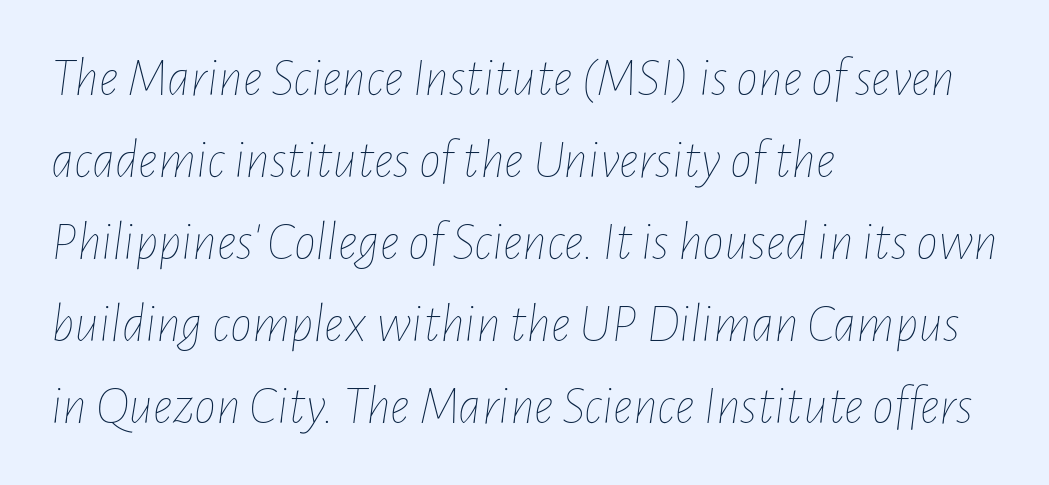
The image shows 55 px thin, condensed type, italic (leaning right); set left-aligned, normal line spacing (1.49x), normal letter spacing, not underlined; low stroke contrast and a medium x-height.
